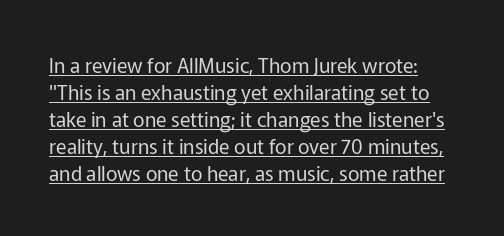
The image shows 20 px text type, upright; set normal line spacing (1.35x), normal letter spacing, underlined.
